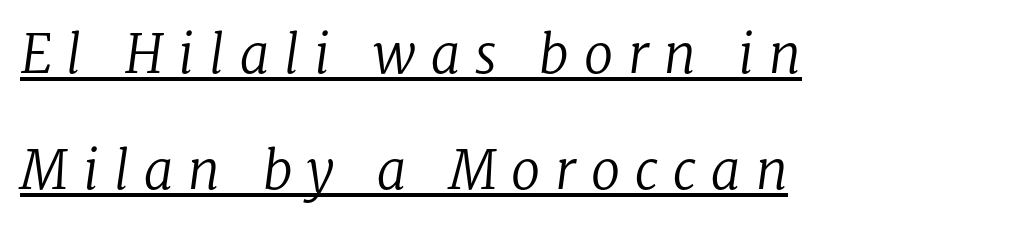
Q: Is the text bold? A: No.
Q: Is the text italic (slanted)? A: Yes, it leans right by about 8 degrees.
Q: Is the typeface a serif or a sans-serif typeface? A: Serif.
Q: Is the text underlined? A: Yes.
Q: How is the paragraph aligned? A: Left-aligned.
Q: Is the spacing between letters normal or unusually wide? A: Unusually wide.
Q: Is the spacing between lines tight, normal or loose? A: Loose.
Q: Width (condensed, normal, or wide)? A: Normal.
Q: Stroke contrast? A: Low.
Q: x-height? A: Medium.
Q: Monospaced? A: No.
